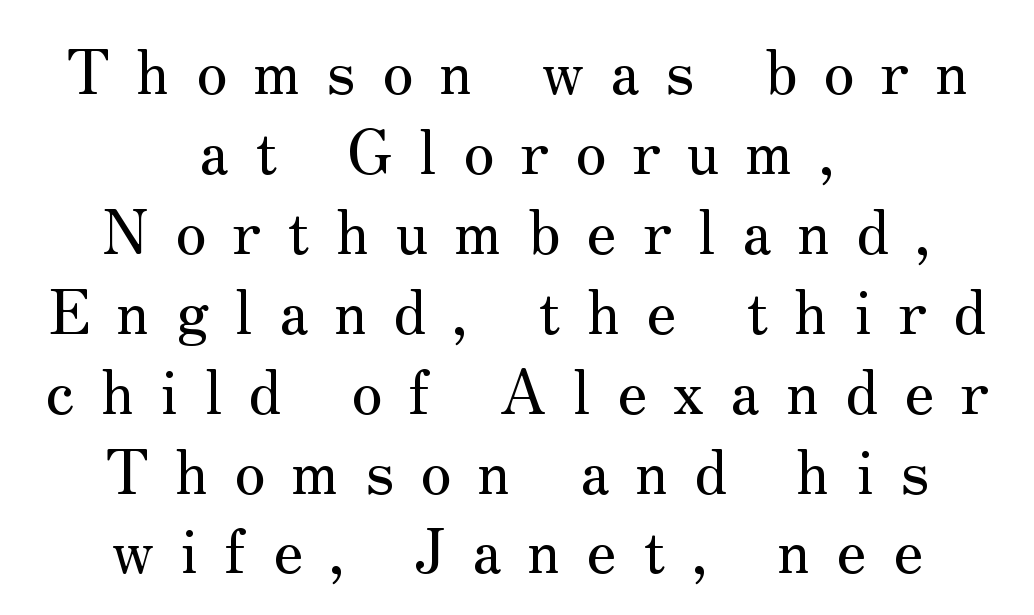
The image shows 61 px serif type, upright; set centered, normal line spacing (1.31x), unusually wide letter spacing (+0.43 em), not underlined; medium stroke contrast and a small x-height.
